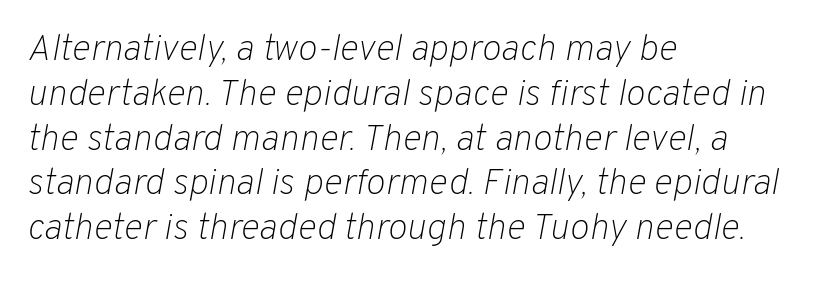
{"italic": "yes", "lean": "right", "slant_degrees": 10, "bold": "no", "weight": "light", "width": "normal", "stroke_contrast": "low", "x_height": "medium", "monospaced": "no", "underline": "no", "align": "left", "line_spacing_ratio": 1.21, "letter_spacing": "normal", "letter_spacing_em": 0.0, "glyph_px": 37}
